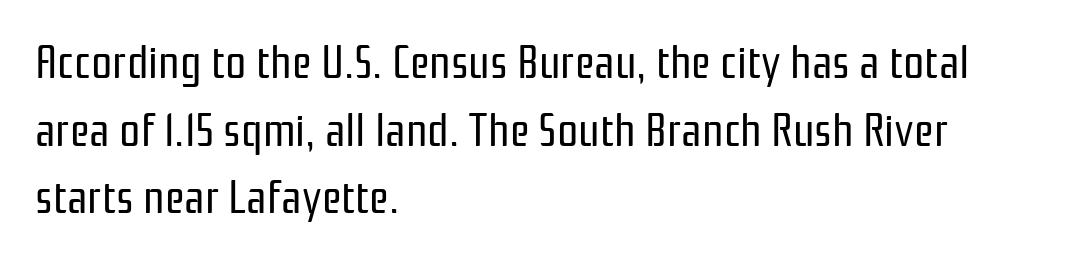
{"serif": "no", "italic": "no", "bold": "no", "weight": "regular", "width": "condensed", "stroke_contrast": "low", "x_height": "medium", "monospaced": "no", "underline": "no", "align": "left", "line_spacing": "normal", "line_spacing_ratio": 1.44, "letter_spacing": "normal", "letter_spacing_em": 0.0, "glyph_px": 47}
